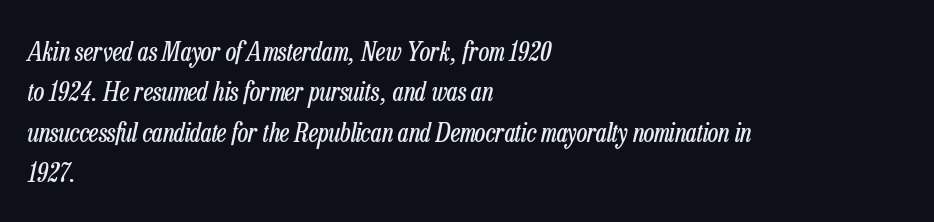
Q: Is the text bold? A: No.
Q: Is the text italic (slanted)? A: Yes, it leans right by about 13 degrees.
Q: Is the text underlined? A: No.
Q: How is the paragraph aligned? A: Left-aligned.
Q: Is the spacing between letters normal or unusually wide? A: Normal.
Q: Is the spacing between lines tight, normal or loose? A: Normal.
